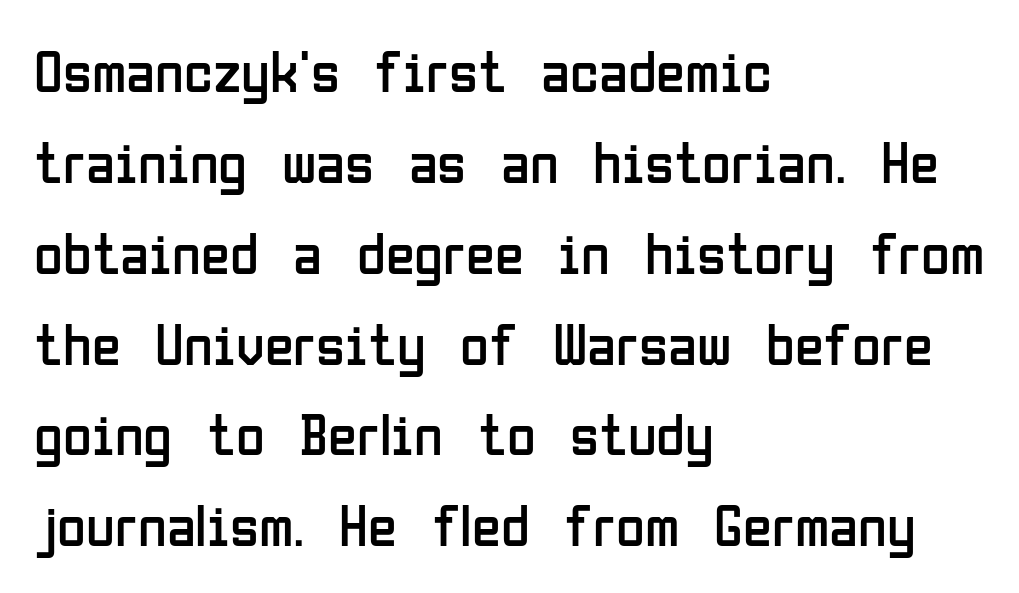
Q: Is the text bold? A: No.
Q: Is the text italic (slanted)? A: No, it is upright.
Q: Is the typeface a serif or a sans-serif typeface? A: Sans-serif.
Q: Is the text underlined? A: No.
Q: How is the paragraph aligned? A: Left-aligned.
Q: Is the spacing between letters normal or unusually wide? A: Normal.
Q: Is the spacing between lines tight, normal or loose? A: Normal.
Q: Width (condensed, normal, or wide)? A: Condensed.
Q: Stroke contrast? A: Low.
Q: x-height? A: Medium.
Q: Monospaced? A: No.
